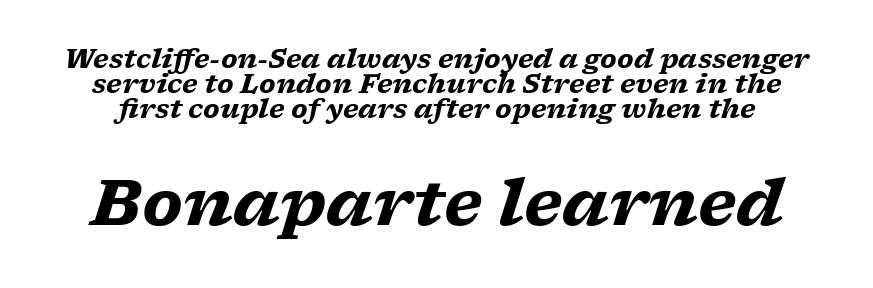
Q: Is the text bold? A: Yes.
Q: Is the text italic (slanted)? A: Yes, it leans right by about 17 degrees.
Q: Is the typeface a serif or a sans-serif typeface? A: Serif.
Q: Is the text underlined? A: No.
Q: Is the spacing between letters normal or unusually wide? A: Normal.
Q: Is the spacing between lines tight, normal or loose? A: Tight.
Q: Which block of text is set in a larger size, the first (top) or the second (bottom)? A: The second (bottom) one.
Q: Width (condensed, normal, or wide)? A: Wide.
Q: Stroke contrast? A: Low.
Q: x-height? A: Medium.
Q: Monospaced? A: No.
